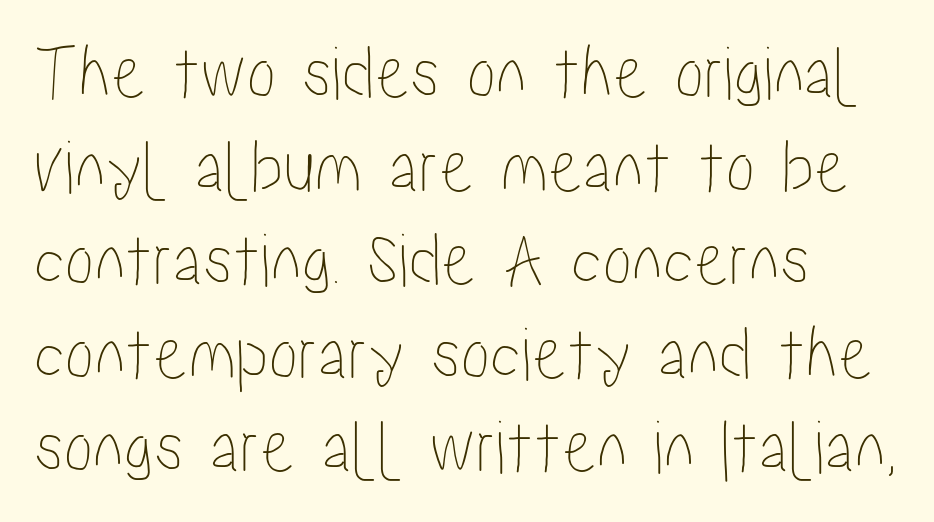
Q: Is the text italic (slanted)? A: No, it is upright.
Q: Is the text underlined? A: No.
Q: How is the paragraph aligned? A: Left-aligned.
Q: Is the spacing between letters normal or unusually wide? A: Normal.
Q: Width (condensed, normal, or wide)? A: Condensed.
Q: Stroke contrast? A: Low.
Q: x-height? A: Medium.
Q: Monospaced? A: No.
